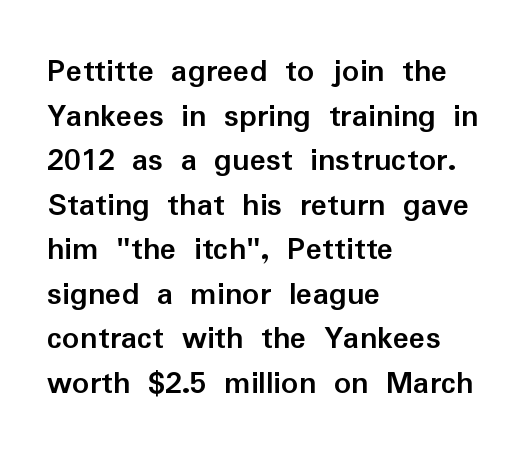
Q: Is the text bold? A: Yes.
Q: Is the text italic (slanted)? A: No, it is upright.
Q: Is the typeface a serif or a sans-serif typeface? A: Sans-serif.
Q: Is the text underlined? A: No.
Q: How is the paragraph aligned? A: Left-aligned.
Q: Is the spacing between letters normal or unusually wide? A: Normal.
Q: Is the spacing between lines tight, normal or loose? A: Normal.
Q: Width (condensed, normal, or wide)? A: Normal.
Q: Stroke contrast? A: Low.
Q: x-height? A: Medium.
Q: Monospaced? A: No.
